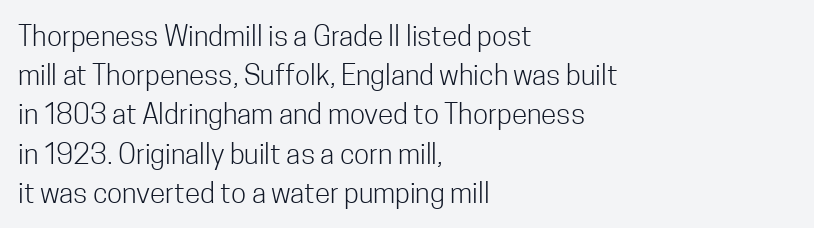
{"serif": "no", "italic": "no", "bold": "no", "weight": "light", "width": "condensed", "stroke_contrast": "low", "x_height": "medium", "monospaced": "no", "underline": "no", "align": "left", "line_spacing": "normal", "line_spacing_ratio": 1.4, "letter_spacing": "normal", "letter_spacing_em": 0.0, "glyph_px": 28}
